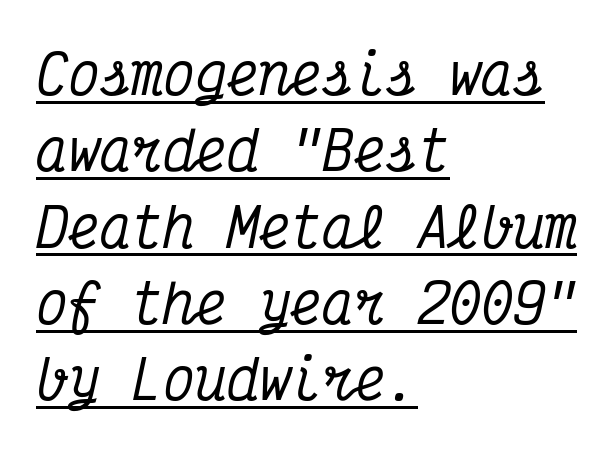
{"serif": "yes", "italic": "yes", "lean": "right", "slant_degrees": 12, "width": "condensed", "stroke_contrast": "medium", "x_height": "medium", "monospaced": "yes", "underline": "yes", "align": "left", "line_spacing": "normal", "line_spacing_ratio": 1.44, "letter_spacing": "normal", "letter_spacing_em": 0.0, "glyph_px": 53}
